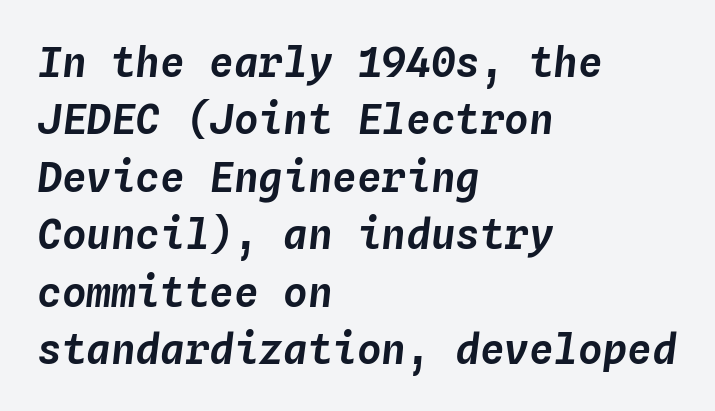
Q: Is the text italic (slanted)? A: Yes, it leans right by about 4 degrees.
Q: Is the text underlined? A: No.
Q: How is the paragraph aligned? A: Left-aligned.
Q: Is the spacing between letters normal or unusually wide? A: Normal.
Q: Is the spacing between lines tight, normal or loose? A: Normal.
Q: Width (condensed, normal, or wide)? A: Normal.
Q: Stroke contrast? A: Low.
Q: x-height? A: Medium.
Q: Monospaced? A: Yes.
